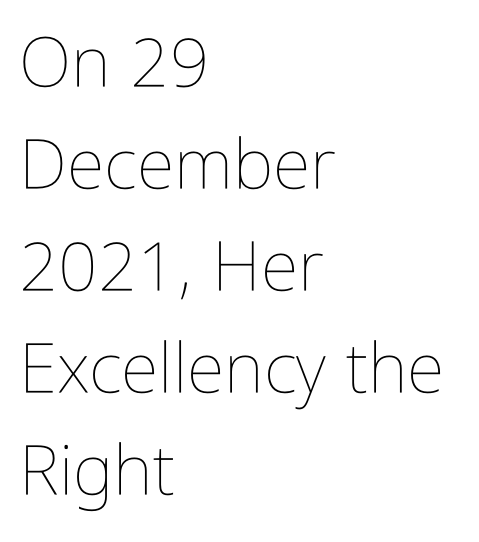
{"italic": "no", "bold": "no", "weight": "thin", "width": "condensed", "stroke_contrast": "low", "x_height": "medium", "monospaced": "no", "underline": "no", "align": "left", "line_spacing": "normal", "line_spacing_ratio": 1.48, "letter_spacing": "normal", "letter_spacing_em": 0.0, "glyph_px": 69}
